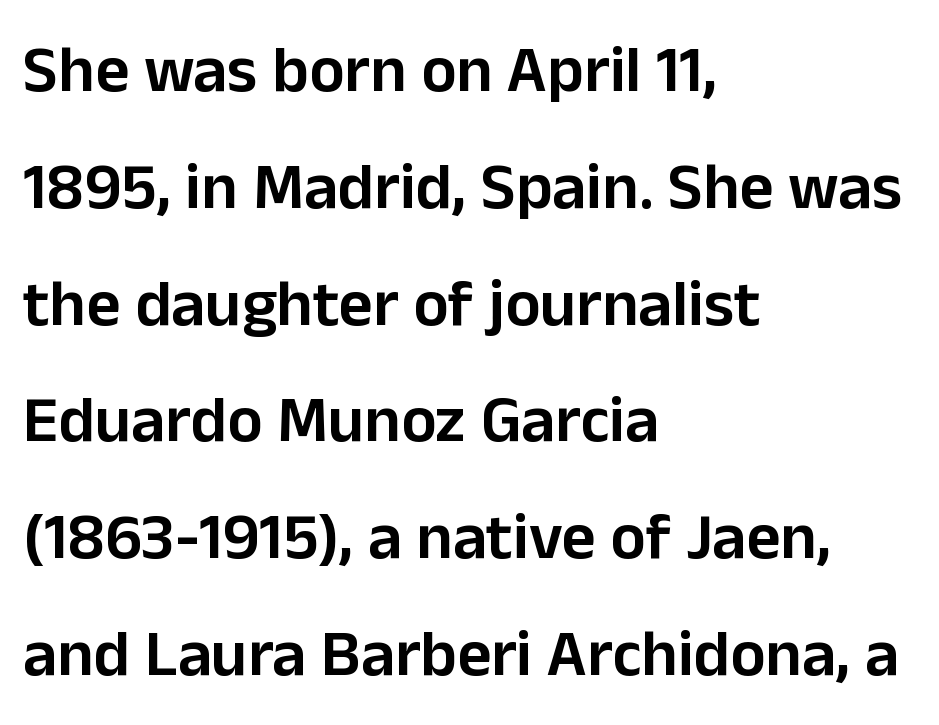
The image shows 66 px semibold sans-serif type, upright; set left-aligned, line spacing 1.77x, normal letter spacing, not underlined; low stroke contrast and a medium x-height.
